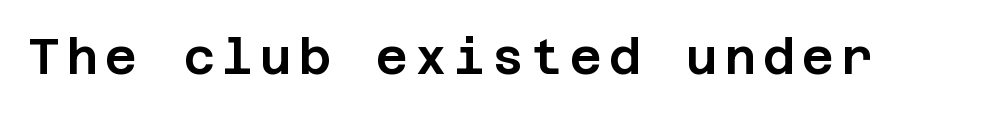
The image shows 49 px sans-serif type, upright; set not underlined; low stroke contrast and a large x-height.
